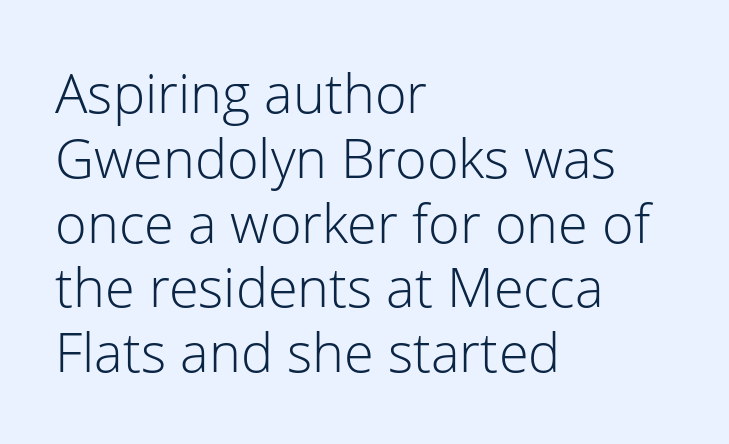
{"serif": "no", "italic": "no", "bold": "no", "weight": "light", "width": "normal", "stroke_contrast": "low", "x_height": "medium", "monospaced": "no", "underline": "no", "align": "left", "line_spacing_ratio": 1.2, "letter_spacing": "normal", "letter_spacing_em": 0.0, "glyph_px": 54}
